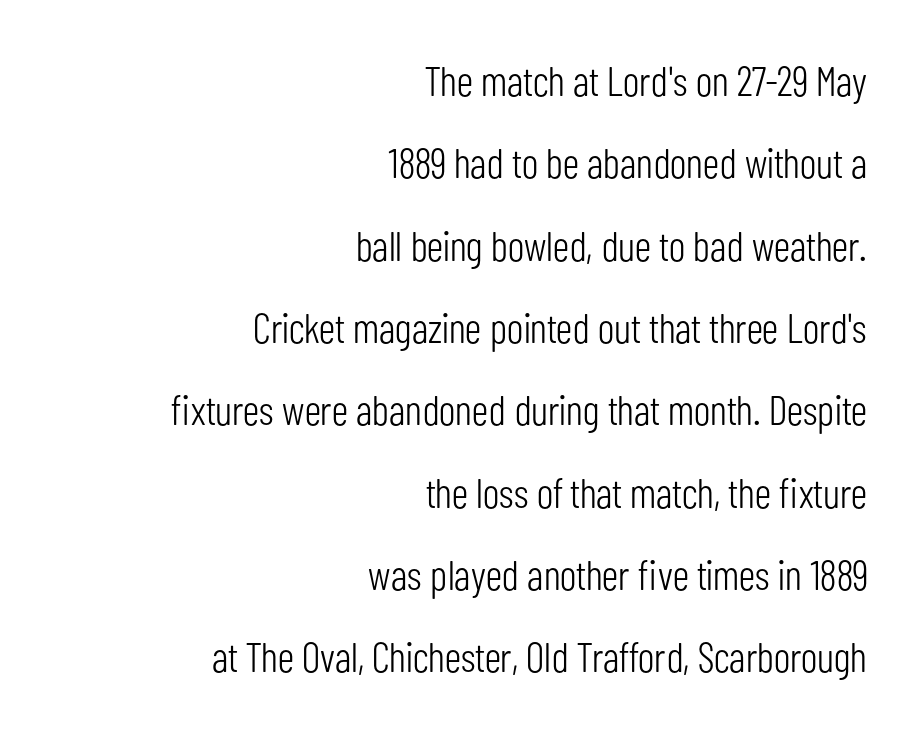
The image shows 42 px light, condensed sans-serif type, upright; set right-aligned, loose line spacing (1.96x), normal letter spacing, not underlined; low stroke contrast and a medium x-height.
